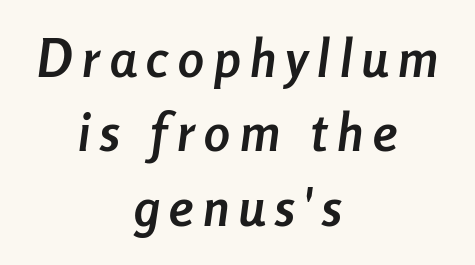
The image shows 52 px semibold, condensed type, italic (leaning right); set centered, normal line spacing (1.43x), not underlined; low stroke contrast and a medium x-height.
